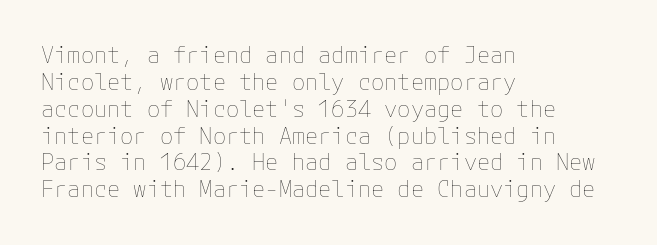
{"italic": "no", "bold": "no", "underline": "no", "align": "left", "line_spacing_ratio": 1.22, "letter_spacing": "normal", "letter_spacing_em": 0.0, "glyph_px": 22}
